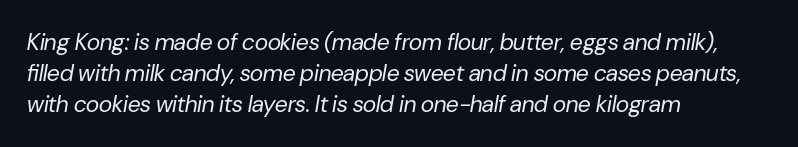
The image shows 23 px text type, italic (leaning right); set left-aligned, normal line spacing (1.34x), normal letter spacing, not underlined.
